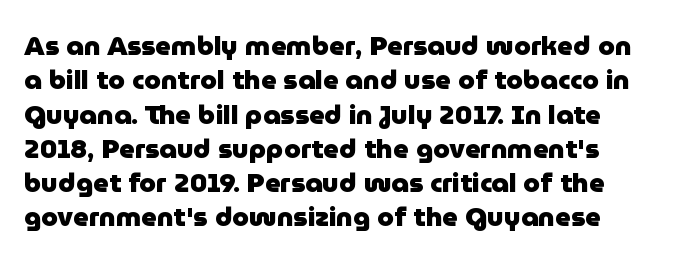
{"italic": "no", "bold": "yes", "underline": "no", "line_spacing": "normal", "line_spacing_ratio": 1.27, "letter_spacing": "normal", "letter_spacing_em": 0.0, "glyph_px": 27}
